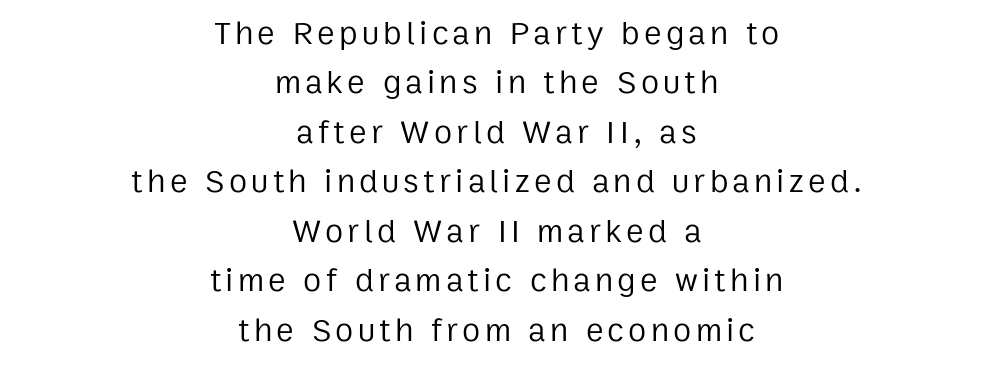
You can tell it's not italic because the verticals are truly vertical. Vertical stems look standard width or narrower in stroke. The passage shown is typed in a proportional face where columns would drift. These lines sit exactly where default settings would place them. Each letter's strokes conclude bluntly, with no projecting serifs.
